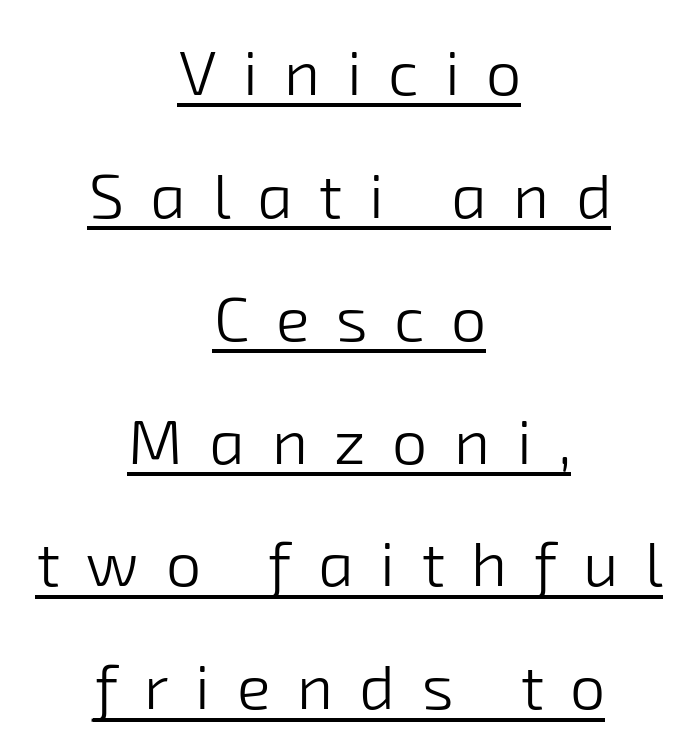
Note: no serifs on the glyphs. Beneath each row of characters lies a ruled line. The face looks like a standard text weight, possibly lighter. A centered setting, common on invitations and titles, is used for this passage.
